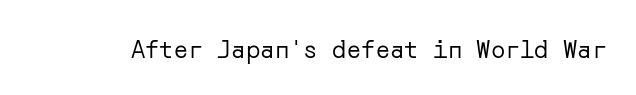
Only glyphs here, with clear space below each row. Notice how the stems are strictly vertical — no italics here. Between one letter and the next there's only the usual sliver of space. Is this a heavy cut? Hardly; it is regular or lighter.
